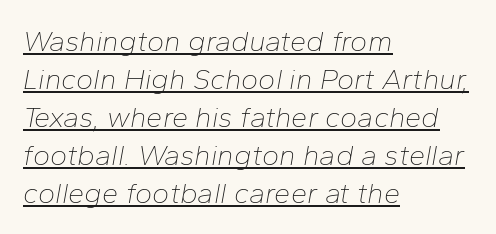
The image shows 29 px thin type, italic (leaning right); set left-aligned, normal line spacing (1.31x), normal letter spacing, underlined; low stroke contrast and a medium x-height.
